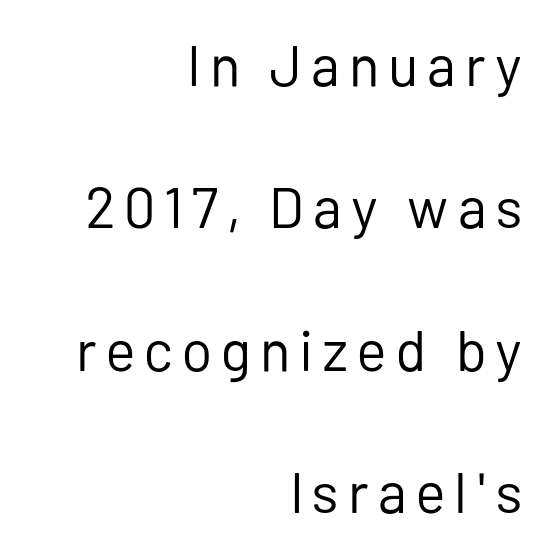
Q: Is the text bold? A: No.
Q: Is the text italic (slanted)? A: No, it is upright.
Q: Is the typeface a serif or a sans-serif typeface? A: Sans-serif.
Q: Is the text underlined? A: No.
Q: How is the paragraph aligned? A: Right-aligned.
Q: Is the spacing between lines tight, normal or loose? A: Loose.
Q: Width (condensed, normal, or wide)? A: Normal.
Q: Stroke contrast? A: Low.
Q: x-height? A: Medium.
Q: Monospaced? A: No.
